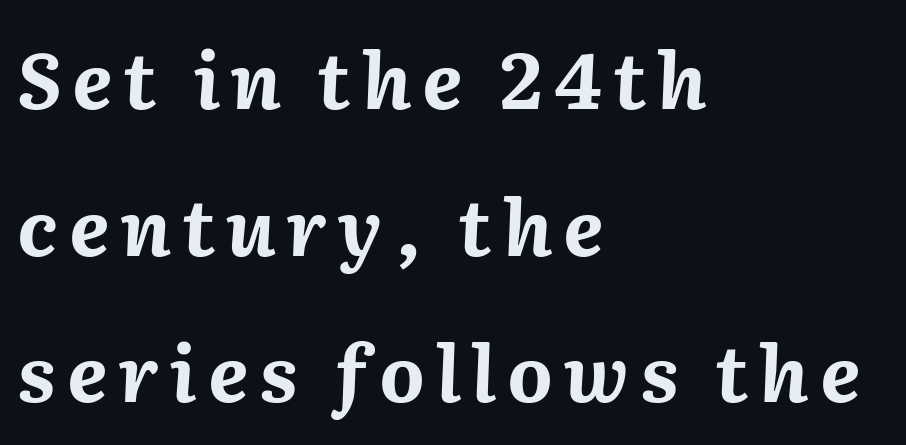
{"italic": "yes", "lean": "right", "slant_degrees": 2, "bold": "yes", "weight": "bold", "width": "normal", "stroke_contrast": "medium", "x_height": "medium", "monospaced": "no", "underline": "no", "align": "left", "line_spacing_ratio": 1.88, "glyph_px": 78}
